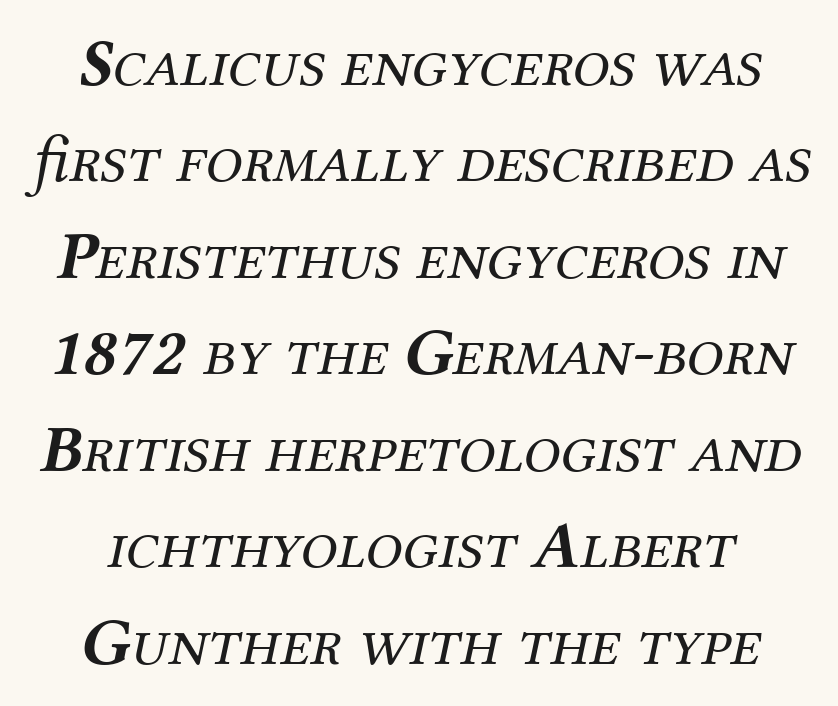
Q: Is the text bold? A: No.
Q: Is the text italic (slanted)? A: Yes, it leans right by about 12 degrees.
Q: Is the typeface a serif or a sans-serif typeface? A: Serif.
Q: Is the text underlined? A: No.
Q: Is the spacing between letters normal or unusually wide? A: Normal.
Q: Is the spacing between lines tight, normal or loose? A: Normal.
Q: Width (condensed, normal, or wide)? A: Normal.
Q: Stroke contrast? A: Medium.
Q: x-height? A: Medium.
Q: Monospaced? A: No.
